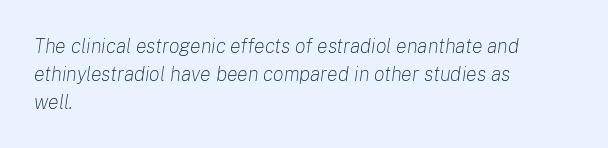
These lines stack with their left ends in a neat column. The line-height multiplier appears to be the usual default. Plain, unruled lines of type. The text carries the slant typical of an italic or oblique font.
